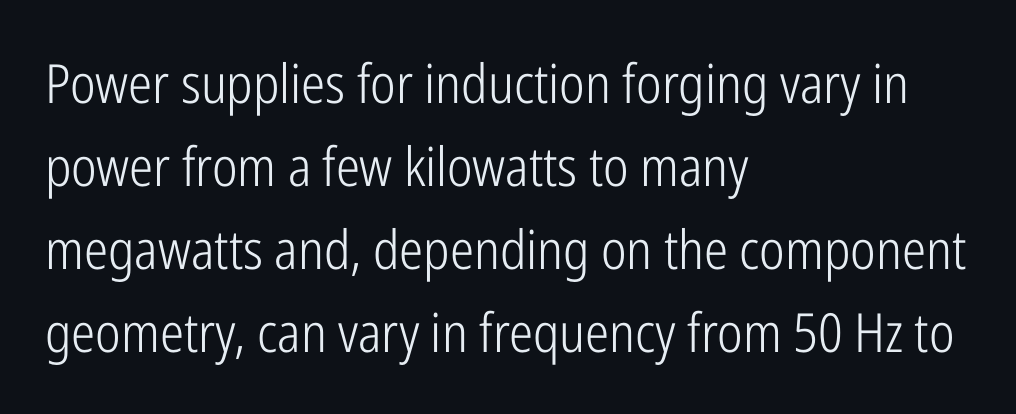
{"serif": "no", "italic": "no", "bold": "no", "weight": "light", "width": "condensed", "stroke_contrast": "low", "x_height": "medium", "monospaced": "no", "underline": "no", "align": "left", "line_spacing": "normal", "line_spacing_ratio": 1.54, "letter_spacing": "normal", "letter_spacing_em": 0.0, "glyph_px": 54}
